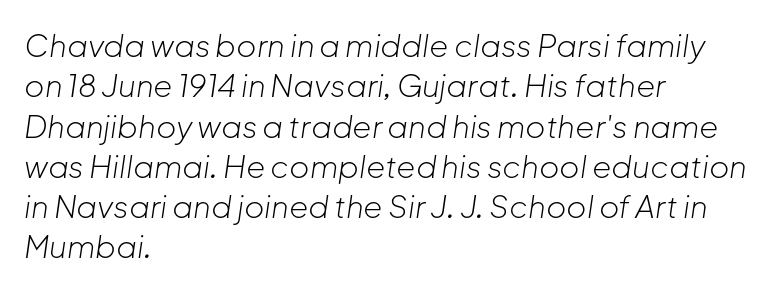
The image shows 31 px light type, italic (leaning right); set left-aligned, normal line spacing (1.3x), normal letter spacing, not underlined; low stroke contrast and a medium x-height.
